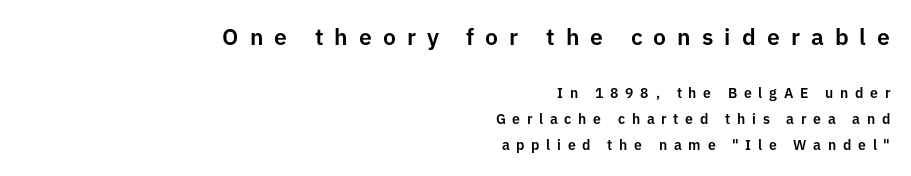
Q: Is the text italic (slanted)? A: No, it is upright.
Q: Is the text underlined? A: No.
Q: How is the paragraph aligned? A: Right-aligned.
Q: Is the spacing between letters normal or unusually wide? A: Unusually wide.
Q: Which block of text is set in a larger size, the first (top) or the second (bottom)? A: The first (top) one.
